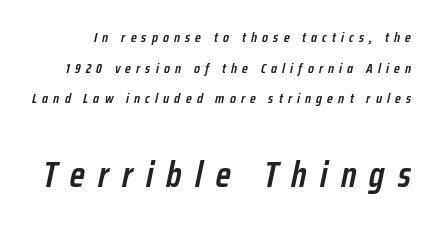
The designer gave the closing block more size than the opening block. Widely set lines give the paragraph a tall, airy silhouette. Note the varied advance widths — an 'i' is clearly narrower than an 'm'. The tracking jumps out immediately: characters are airy and widely separated. Is the type bold? Partly — it's a semibold, heavier than regular but not fully bold.
